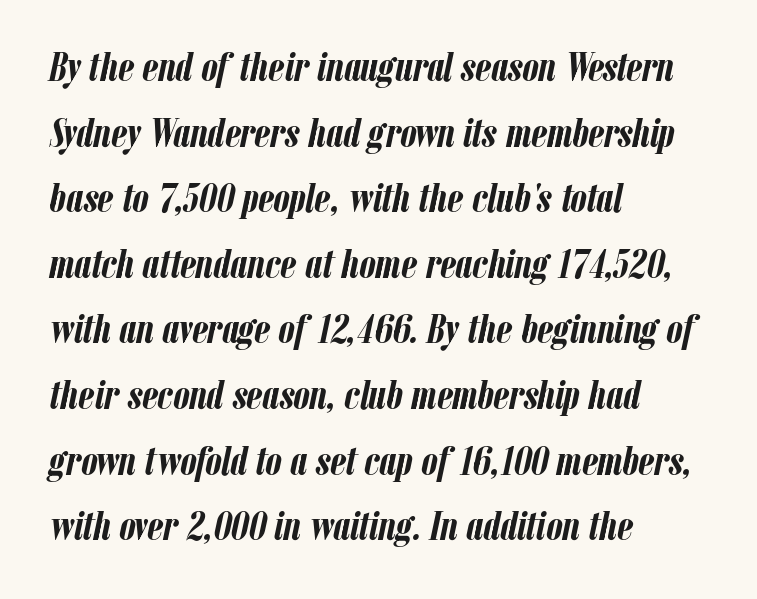
The image shows 41 px semibold, condensed type, italic (leaning right); set left-aligned, normal line spacing (1.6x), normal letter spacing, not underlined; low stroke contrast and a medium x-height.
